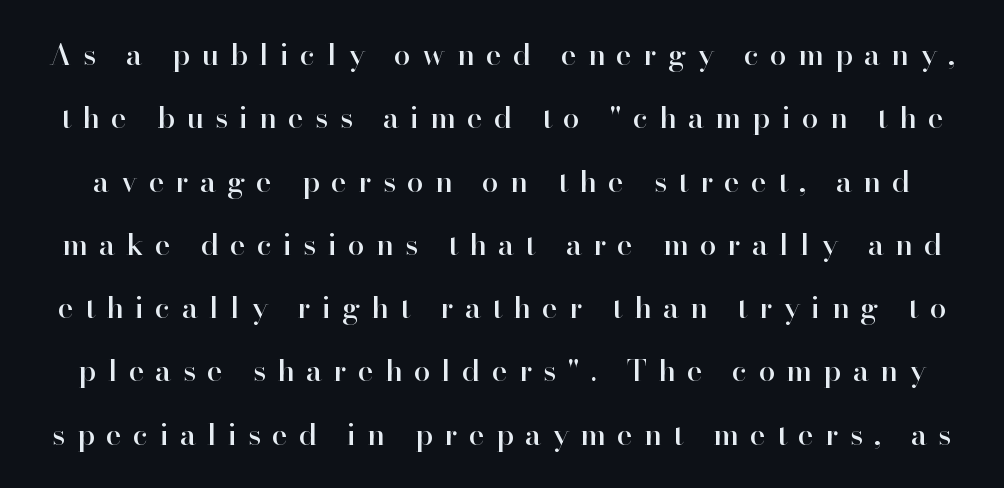
The image shows 30 px serif type, upright; set loose line spacing (2.11x), unusually wide letter spacing (+0.37 em), not underlined; high stroke contrast and a small x-height.
